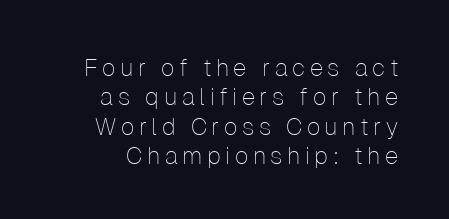
The image shows 24 px text type, upright; set line spacing 1.22x, not underlined.
